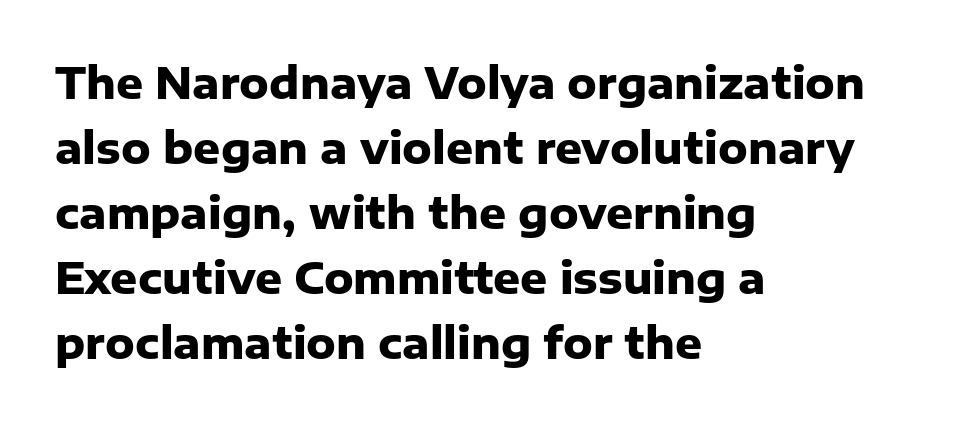
Ascenders rise straight up at ninety degrees. One-word summary of the alignment: left. Words float on clear page, feet unadorned. Each glyph is drawn with heavy, bold strokes. Character widths vary here, with narrow letters taking less room than wide ones. The rendering uses a moderate line-height, typical for paragraphs.
